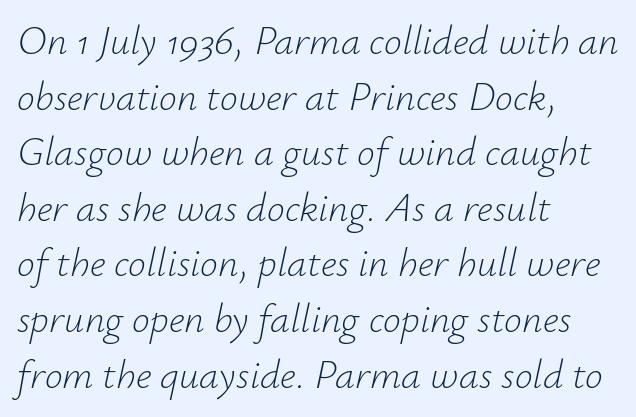
Q: Is the text bold? A: No.
Q: Is the text italic (slanted)? A: Yes, it leans right by about 12 degrees.
Q: Is the text underlined? A: No.
Q: How is the paragraph aligned? A: Left-aligned.
Q: Is the spacing between letters normal or unusually wide? A: Normal.
Q: Is the spacing between lines tight, normal or loose? A: Normal.
Q: Width (condensed, normal, or wide)? A: Normal.
Q: Stroke contrast? A: Low.
Q: x-height? A: Small.
Q: Monospaced? A: No.
